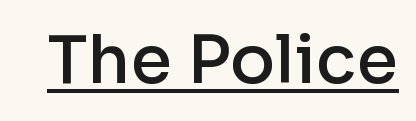
Q: Is the text bold? A: Semi-bold.
Q: Is the text italic (slanted)? A: No, it is upright.
Q: Is the typeface a serif or a sans-serif typeface? A: Sans-serif.
Q: Is the text underlined? A: Yes.
Q: Is the spacing between letters normal or unusually wide? A: Normal.
Q: Width (condensed, normal, or wide)? A: Normal.
Q: Stroke contrast? A: Low.
Q: x-height? A: Medium.
Q: Monospaced? A: No.
